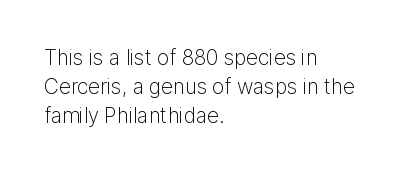
Tracking here is standard; glyphs follow each other at the usual distance. Heft: none added — not bold. These lines are set flush left with a ragged right edge. The letters stand straight up with perfectly vertical stems. Has an underline been added? It has not.
